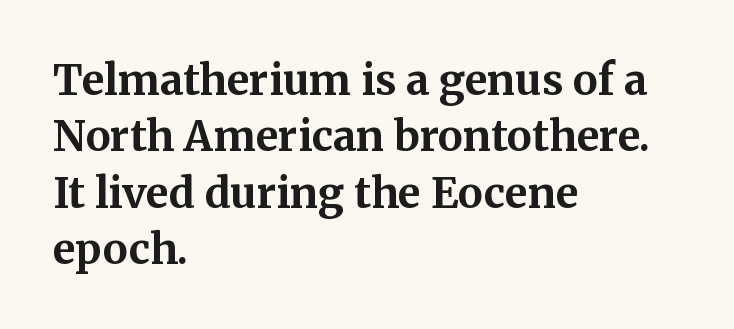
In terms of letterform style, serifs are clearly present. The rows are spaced the way most documents space them. Every letter is thick-stroked: bold, no question. Clear beneath every line of the passage.
